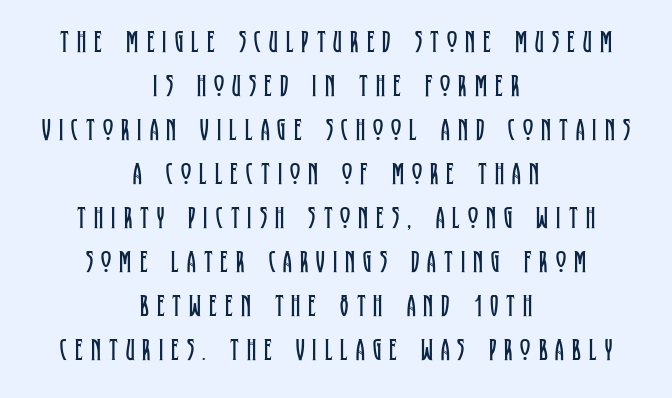
The letters carry serifs — small finishing strokes at the ends of their stems. You could not count columns in this text — the font is proportionally spaced. This rendering widens character spacing well past its baseline value. Reading down the column, the eye jumps a familiar distance to each next line. Weight: in the light-to-regular range.
